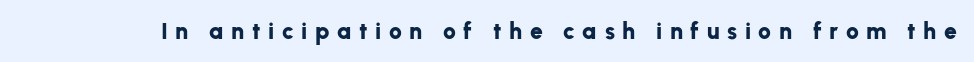
The image shows 23 px bold type, upright; set unusually wide letter spacing (+0.33 em), not underlined.
